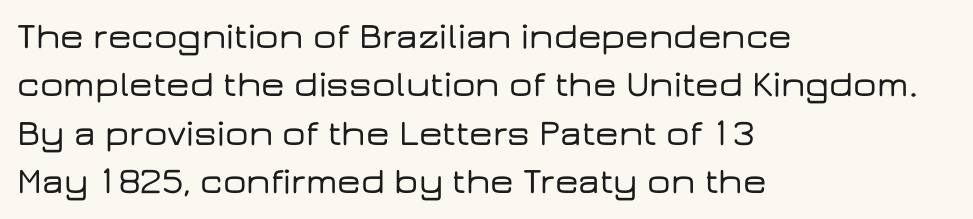
The rag falls on the right side of this text block. Grotesque or geometric, the face here clearly has no serifs. Any mark beneath the type? The region is blank. Do the characters align in a grid? No, the font is proportional.
